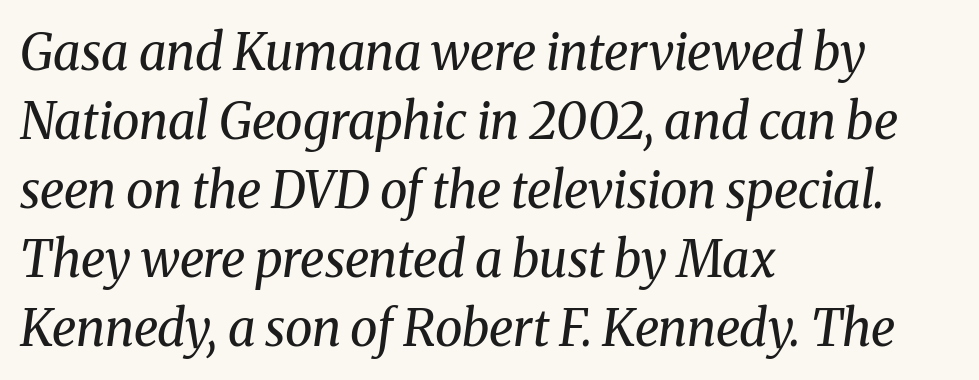
The image shows 50 px regular-weight serif type, italic (leaning right); set left-aligned, normal line spacing (1.38x), normal letter spacing, not underlined; medium stroke contrast and a medium x-height.
